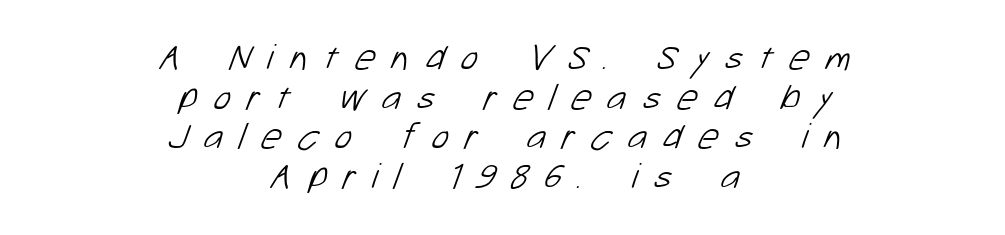
The image shows 37 px light sans-serif type; set centered, tight line spacing (1.07x), unusually wide letter spacing (+0.43 em), not underlined; low stroke contrast and a medium x-height.
